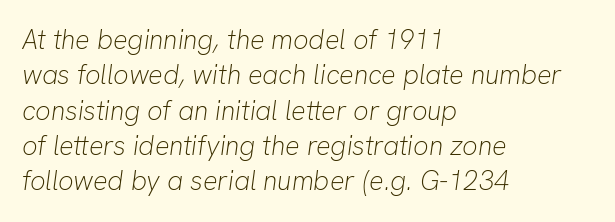
Q: Is the text bold? A: No.
Q: Is the text italic (slanted)? A: Yes, it leans right by about 8 degrees.
Q: Is the text underlined? A: No.
Q: How is the paragraph aligned? A: Left-aligned.
Q: Is the spacing between letters normal or unusually wide? A: Normal.
Q: Is the spacing between lines tight, normal or loose? A: Normal.
